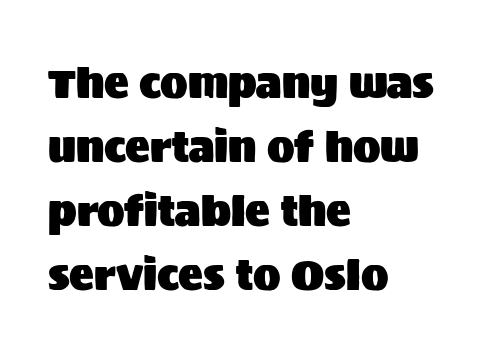
Q: Is the text italic (slanted)? A: No, it is upright.
Q: Is the typeface a serif or a sans-serif typeface? A: Sans-serif.
Q: Is the text underlined? A: No.
Q: How is the paragraph aligned? A: Left-aligned.
Q: Is the spacing between letters normal or unusually wide? A: Normal.
Q: Is the spacing between lines tight, normal or loose? A: Normal.
Q: Width (condensed, normal, or wide)? A: Normal.
Q: Stroke contrast? A: Medium.
Q: x-height? A: Large.
Q: Monospaced? A: No.
